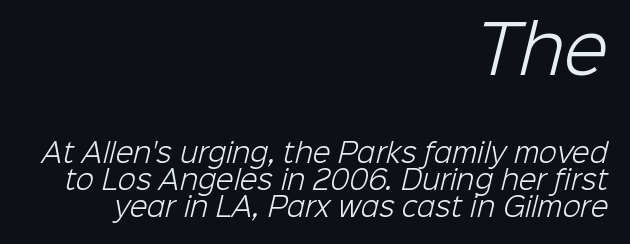
{"serif": "no", "bold": "no", "weight": "light", "width": "normal", "stroke_contrast": "low", "x_height": "medium", "monospaced": "no", "underline": "no", "align": "right", "line_spacing": "tight", "line_spacing_ratio": 1.03, "letter_spacing": "normal", "letter_spacing_em": 0.0, "larger_block": "first", "size_ratio": 2.5, "glyph_px": 65}
